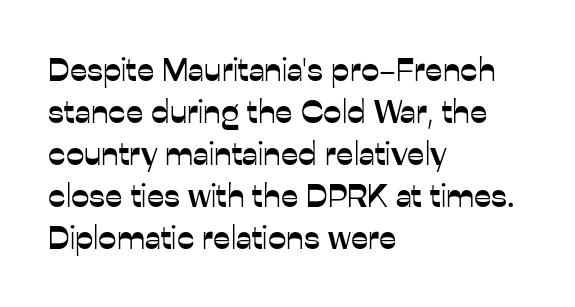
The image shows 33 px sans-serif type, upright; set left-aligned, normal line spacing (1.27x), normal letter spacing, not underlined; low stroke contrast and a medium x-height.
